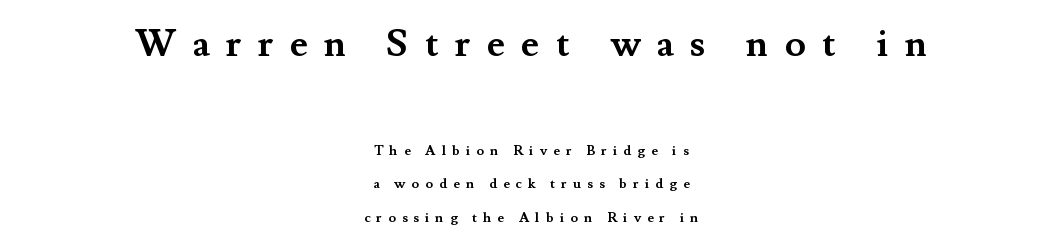
Is this a sans? No — the strokes have serifs. Is the block centered? Yes — each line is placed symmetrically about the middle. Beneath every word, the page is bare. The passage shown is typed in a proportional face where columns would drift.
